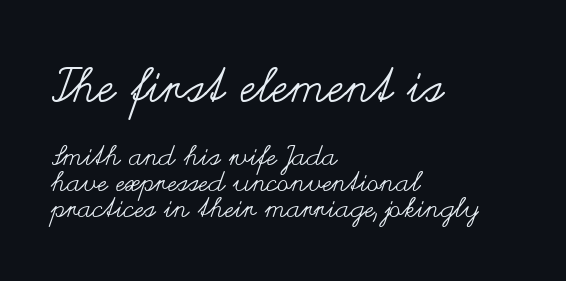
{"bold": "no", "weight": "regular", "width": "wide", "stroke_contrast": "medium", "x_height": "small", "monospaced": "no", "underline": "no", "align": "left", "line_spacing": "tight", "line_spacing_ratio": 0.97, "letter_spacing": "normal", "letter_spacing_em": 0.0, "larger_block": "first", "size_ratio": 1.78, "glyph_px": 48}
